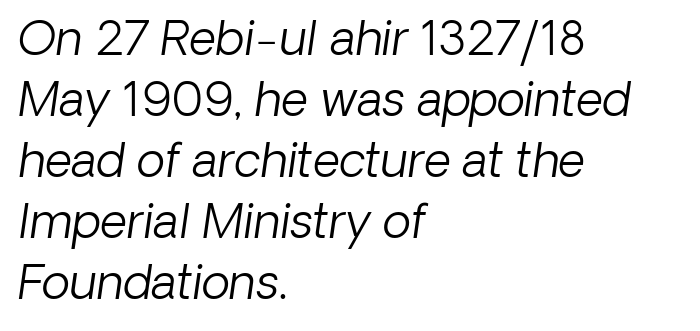
The image shows 47 px light sans-serif type; set left-aligned, normal line spacing (1.3x), normal letter spacing, not underlined; low stroke contrast and a medium x-height.
